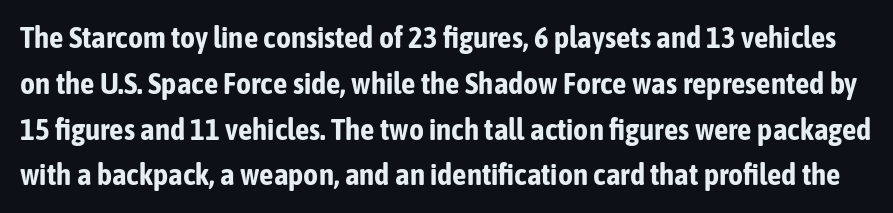
The image shows 29 px bold, condensed sans-serif type, upright; set normal line spacing (1.58x), normal letter spacing, not underlined; low stroke contrast and a medium x-height.
